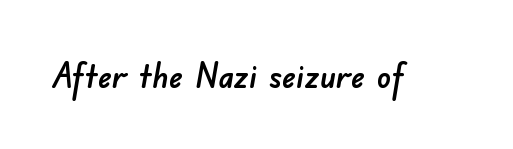
{"serif": "no", "width": "normal", "stroke_contrast": "low", "x_height": "small", "monospaced": "no", "underline": "no", "letter_spacing": "normal", "letter_spacing_em": 0.0, "glyph_px": 35}
